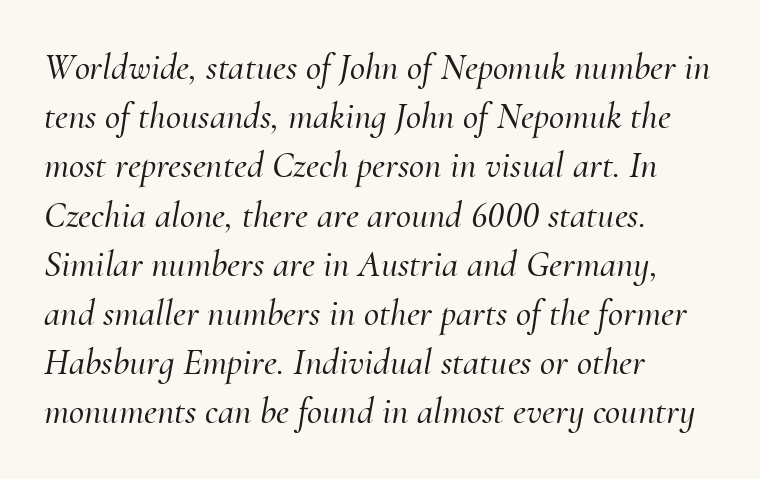
{"serif": "yes", "italic": "yes", "lean": "right", "slant_degrees": 10, "width": "normal", "stroke_contrast": "medium", "x_height": "small", "monospaced": "no", "underline": "no", "align": "left", "line_spacing": "normal", "line_spacing_ratio": 1.33, "letter_spacing": "normal", "letter_spacing_em": 0.0, "glyph_px": 37}
